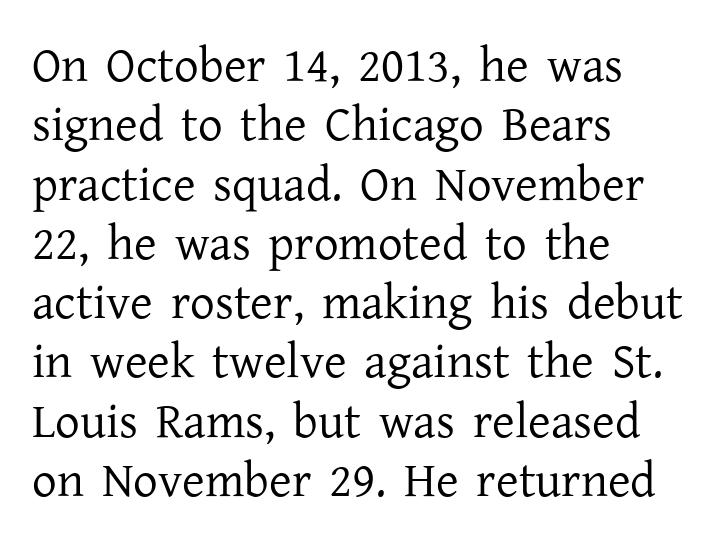
This is not heavy type; no bold has been used. Character widths vary here, with narrow letters taking less room than wide ones. Beneath every word, the page is bare. Upright lettering throughout. In CSS terms this would be text-align: left. Font category for this specimen: serif.
